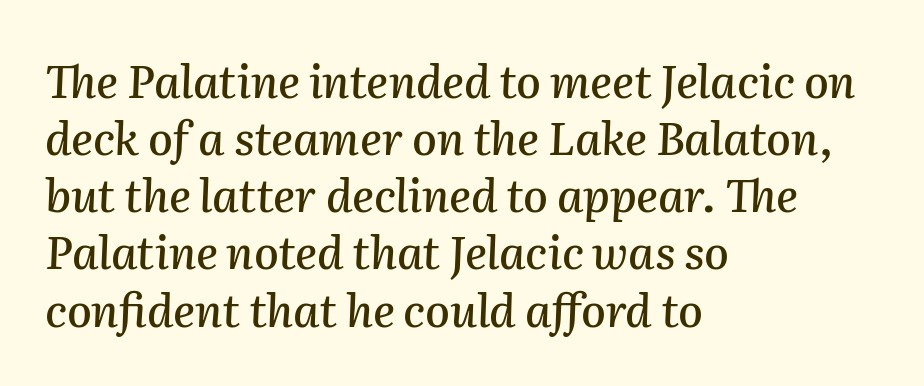
{"italic": "yes", "lean": "right", "slant_degrees": 2, "width": "normal", "stroke_contrast": "medium", "x_height": "medium", "monospaced": "no", "underline": "no", "align": "left", "line_spacing": "normal", "line_spacing_ratio": 1.27, "letter_spacing": "normal", "letter_spacing_em": 0.0, "glyph_px": 45}
